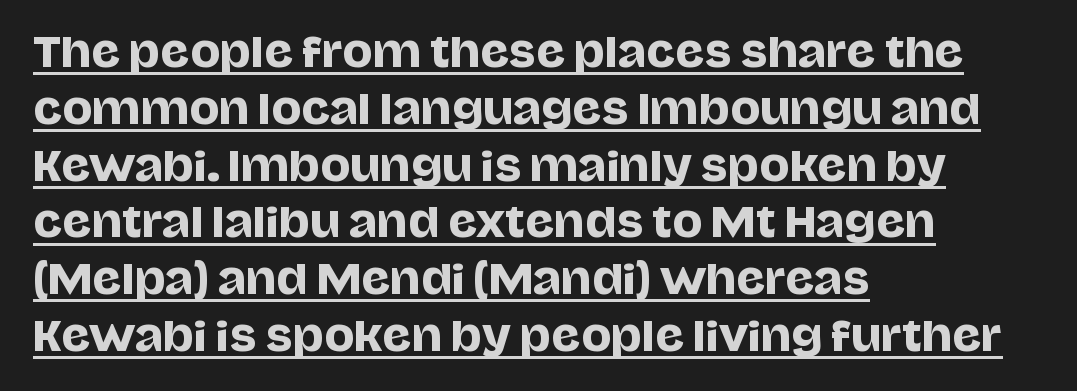
{"serif": "no", "italic": "no", "width": "normal", "stroke_contrast": "low", "x_height": "large", "monospaced": "no", "underline": "yes", "align": "left", "line_spacing": "normal", "line_spacing_ratio": 1.42, "letter_spacing": "normal", "letter_spacing_em": 0.0, "glyph_px": 40}
